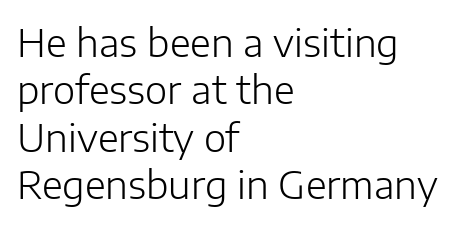
Ink coverage per letter is moderate at most. The face used here is proportionally spaced, like ordinary book or web type. Any mark beneath the type? The region is blank. Line beginnings align vertically; line endings do not. Nothing sits at the stroke ends, so this counts as sans-serif.
